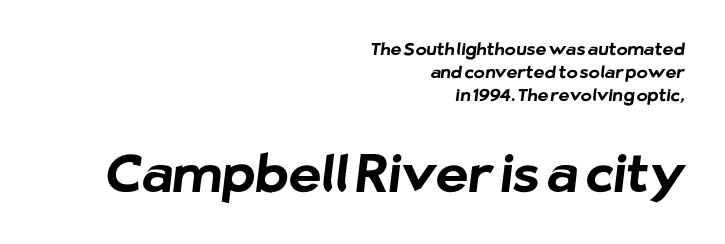
Q: Is the text bold? A: Yes.
Q: Is the typeface a serif or a sans-serif typeface? A: Sans-serif.
Q: Is the text underlined? A: No.
Q: How is the paragraph aligned? A: Right-aligned.
Q: Is the spacing between letters normal or unusually wide? A: Normal.
Q: Is the spacing between lines tight, normal or loose? A: Normal.
Q: Which block of text is set in a larger size, the first (top) or the second (bottom)? A: The second (bottom) one.
Q: Width (condensed, normal, or wide)? A: Normal.
Q: Stroke contrast? A: Low.
Q: x-height? A: Medium.
Q: Monospaced? A: No.
